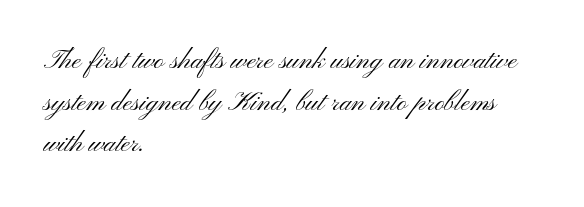
{"bold": "no", "underline": "no", "align": "left", "line_spacing": "normal", "line_spacing_ratio": 1.54, "letter_spacing": "normal", "letter_spacing_em": 0.0, "glyph_px": 27}
